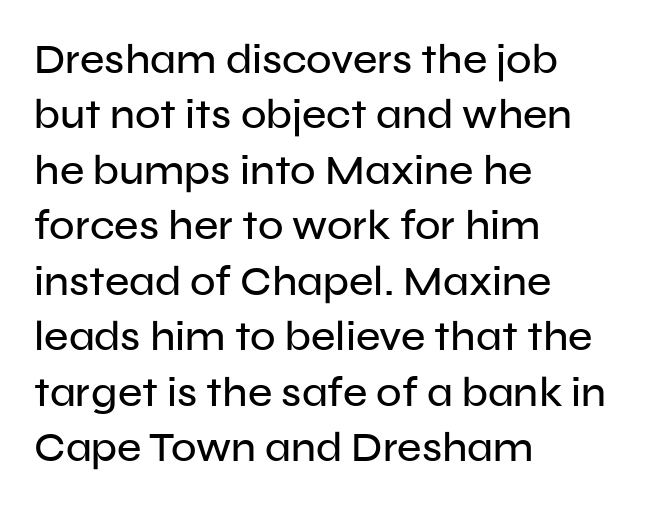
Q: Is the text italic (slanted)? A: No, it is upright.
Q: Is the typeface a serif or a sans-serif typeface? A: Sans-serif.
Q: Is the text underlined? A: No.
Q: How is the paragraph aligned? A: Left-aligned.
Q: Is the spacing between letters normal or unusually wide? A: Normal.
Q: Is the spacing between lines tight, normal or loose? A: Normal.
Q: Width (condensed, normal, or wide)? A: Normal.
Q: Stroke contrast? A: Low.
Q: x-height? A: Medium.
Q: Monospaced? A: No.
